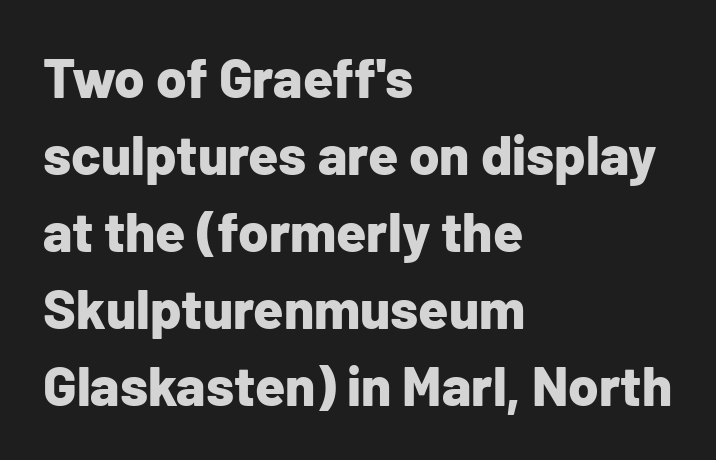
{"serif": "no", "italic": "no", "bold": "yes", "weight": "bold", "width": "normal", "stroke_contrast": "low", "x_height": "medium", "monospaced": "no", "underline": "no", "align": "left", "line_spacing": "normal", "line_spacing_ratio": 1.4, "letter_spacing": "normal", "letter_spacing_em": 0.0, "glyph_px": 55}
